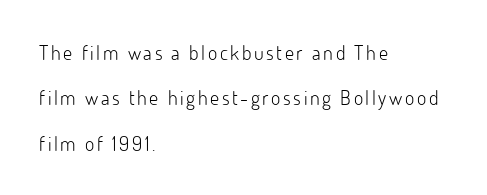
The image shows 20 px text type, upright; set left-aligned, loose line spacing (2.27x), not underlined.
